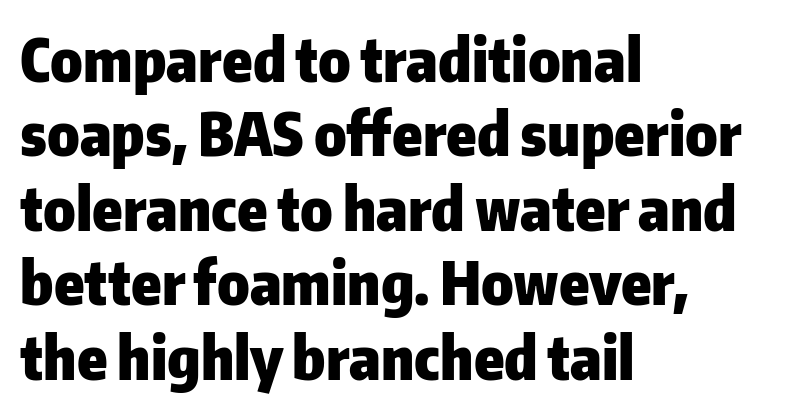
Notice how the passage keeps a crisp vertical edge on the left only. Spacing verdict: proportional, widths tailored to each character. The gaps between neighbouring characters are ordinary and unremarkable. Posture: upright roman. The letters carry no serifs — their stems end cleanly without finishing strokes.
